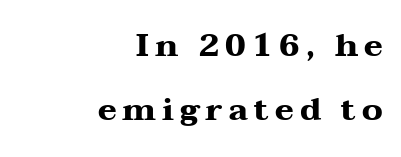
The image shows 32 px heavy, wide serif type, upright; set right-aligned, loose line spacing (2.01x), not underlined; medium stroke contrast and a medium x-height.
